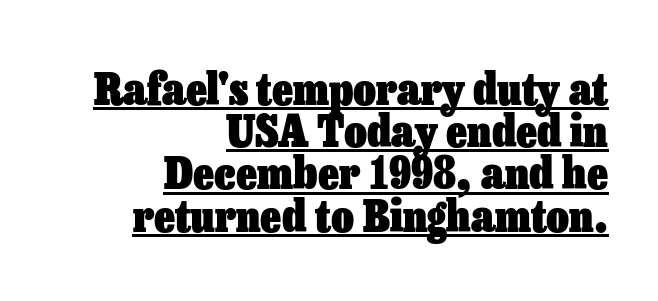
The image shows 44 px heavy type, upright; set right-aligned, tight line spacing (0.96x), normal letter spacing, underlined; low stroke contrast and a medium x-height.
